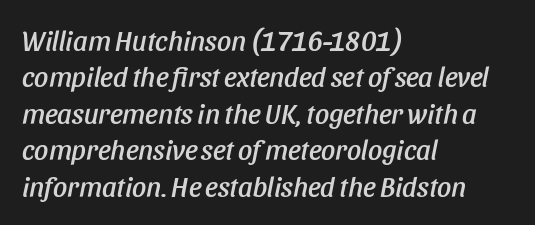
Teacher's note: observe the even left margin — that is flush-left alignment. The specimen omits any rule beneath the text block's lines. The font's italic variant was chosen for this text. Spacing verdict: proportional, widths tailored to each character. Honestly, the letter spacing is just normal — you wouldn't notice it. If you measured baseline to baseline, you'd find a middling distance.
